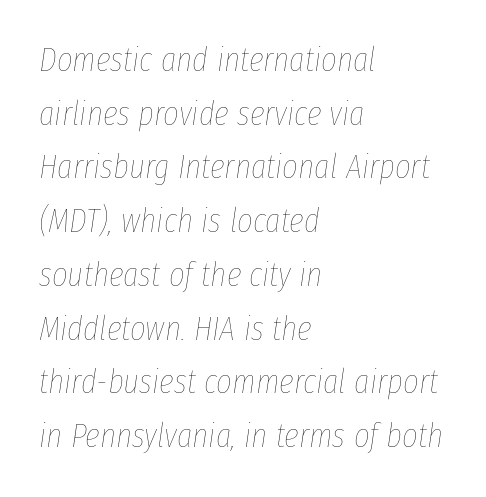
The image shows 34 px thin, condensed type, italic (leaning right); set left-aligned, normal line spacing (1.58x), normal letter spacing, not underlined; low stroke contrast and a medium x-height.
